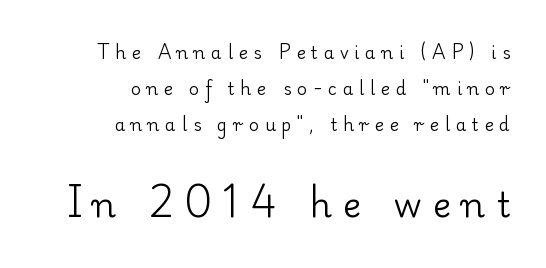
This rendering widens character spacing well past its baseline value. These lines were composed using upright roman letters. Are there feet on the stems? There are — it's a serif. A bare baseline throughout the passage.
